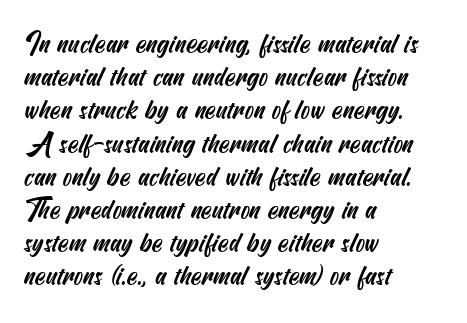
The face used here is rendered with its standard letterfit. Descender tails drop into unmarked territory. The setting favours the left margin, as ordinary paragraphs usually do.
